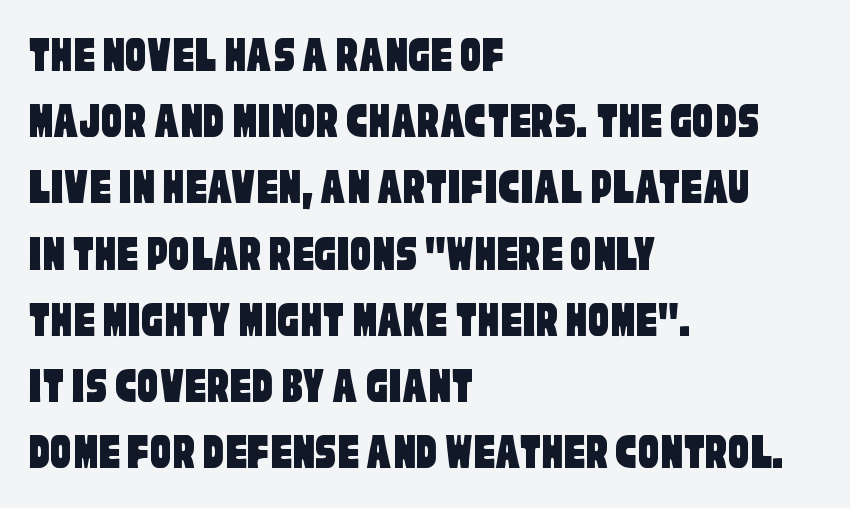
No word sits above an underline. The rendering shows plain stroke endings on the letterforms — a sans-serif design. The tracking reads as untouched default to a designer's eye. Honestly, the row spacing looks completely unremarkable. A classic flush-left, rag-right setting is used for this passage.
